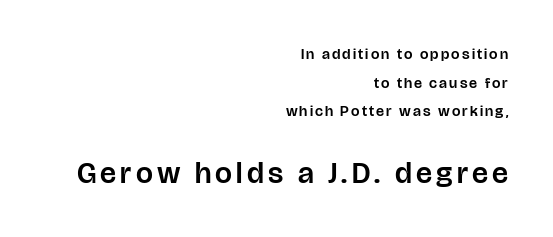
Q: Is the text italic (slanted)? A: No, it is upright.
Q: Is the typeface a serif or a sans-serif typeface? A: Sans-serif.
Q: Is the text underlined? A: No.
Q: How is the paragraph aligned? A: Right-aligned.
Q: Is the spacing between lines tight, normal or loose? A: Loose.
Q: Which block of text is set in a larger size, the first (top) or the second (bottom)? A: The second (bottom) one.
Q: Width (condensed, normal, or wide)? A: Normal.
Q: Stroke contrast? A: Low.
Q: x-height? A: Large.
Q: Monospaced? A: No.
